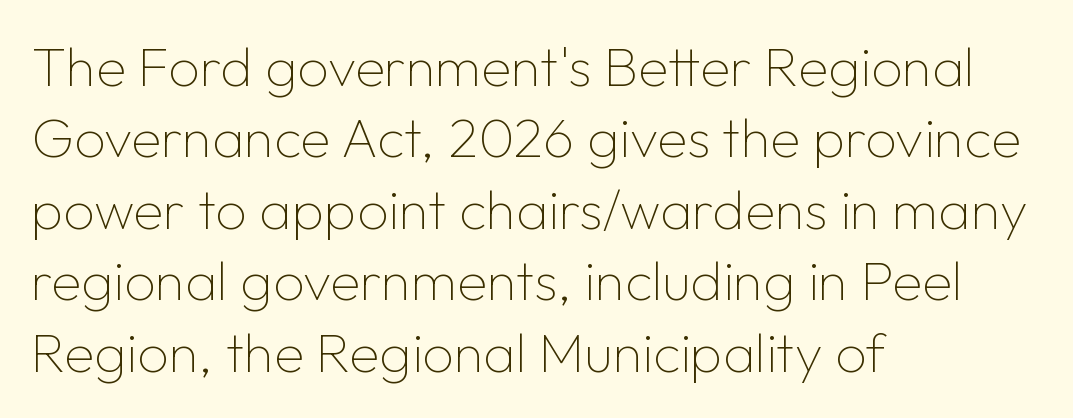
Spacing verdict: proportional, widths tailored to each character. What stands out about the letter spacing? Nothing — it is the standard amount. Descender tails drop into unmarked territory. Unbolded letterforms with no extra heft. When letters stand straight like this, we call the style roman or upright. Alignment: flush left.
